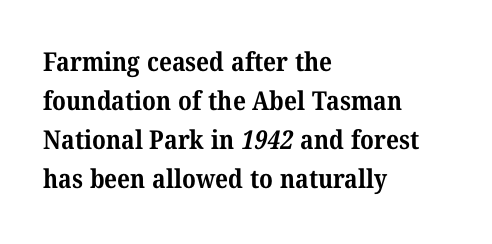
{"bold": "yes", "underline": "no", "align": "left", "line_spacing": "normal", "line_spacing_ratio": 1.5, "letter_spacing": "normal", "letter_spacing_em": 0.0, "glyph_px": 26}
